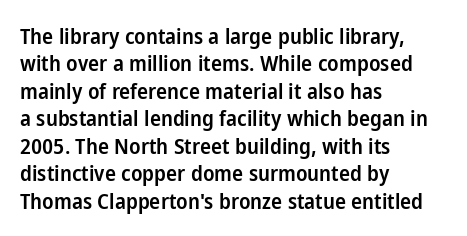
Horizontal bands of white between lines are of average thickness. The rendering keeps characters at their native spacing. The rendering anchors every line to the left-hand side. The type sits square on the baseline with zero lean.
